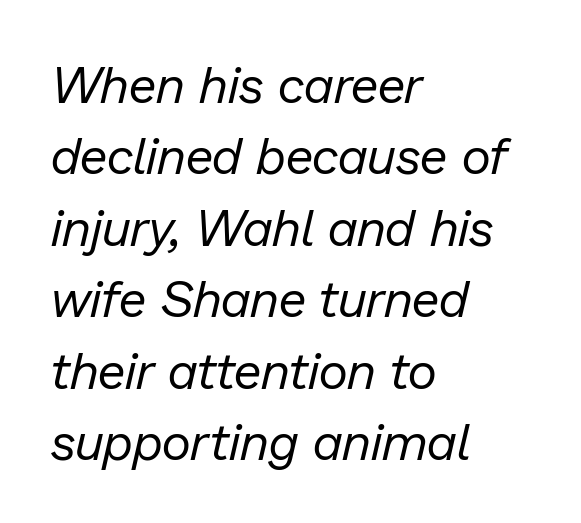
The lettering tilts uniformly, giving the passage an italic look. Short note: letters normally spaced. The space between consecutive lines is moderate. The lines are quadded left. Weight: not bold — regular or lighter. This sample has the flowing, uneven cadence of proportional lettering.
